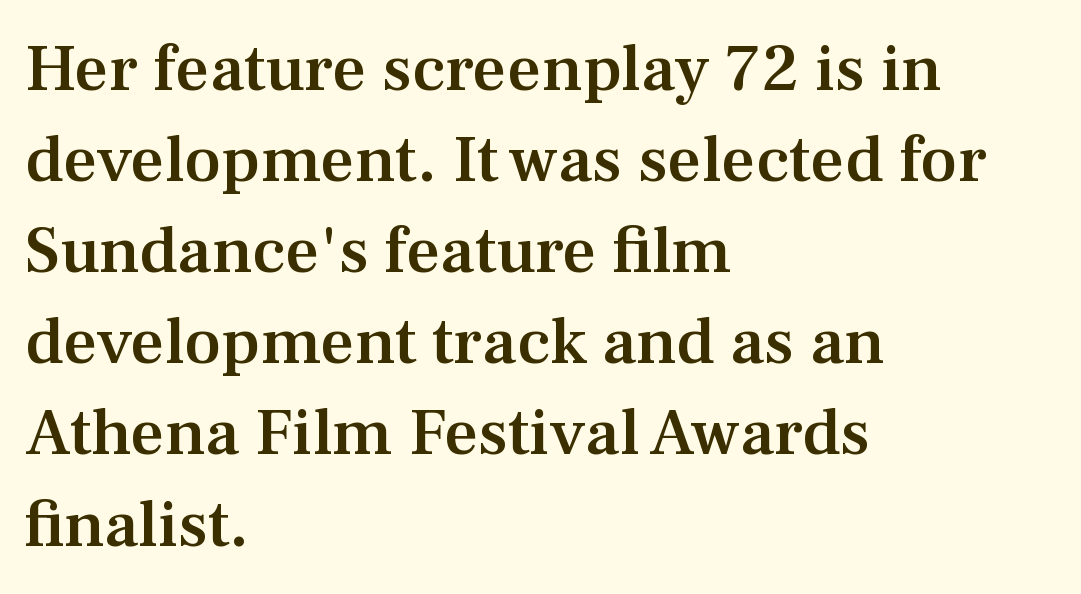
Ascenders rise straight up at ninety degrees. The compositor pushed each line to the left boundary. I'd call this a serif setting — the letters wear small feet. Any mark beneath the type? The region is blank. This sample has the flowing, uneven cadence of proportional lettering. How are the letters spaced? Ordinarily, with no added tracking.
